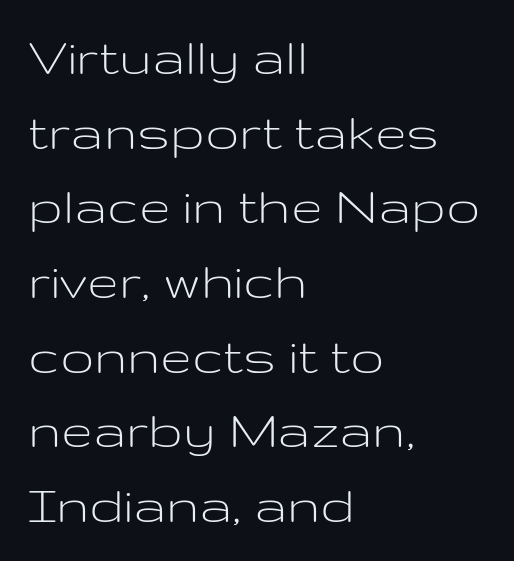
{"serif": "no", "italic": "no", "bold": "no", "weight": "light", "width": "wide", "stroke_contrast": "low", "x_height": "medium", "monospaced": "no", "underline": "no", "align": "left", "line_spacing": "normal", "line_spacing_ratio": 1.31, "letter_spacing": "normal", "letter_spacing_em": 0.0, "glyph_px": 57}
